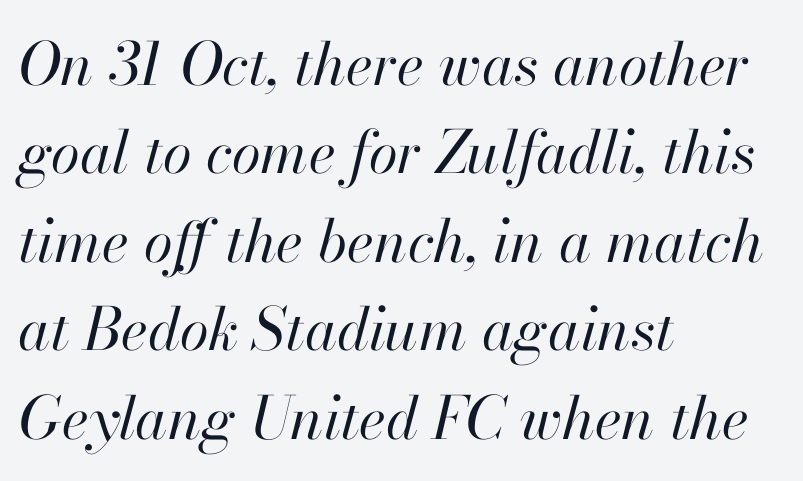
{"italic": "yes", "lean": "right", "slant_degrees": 13, "bold": "no", "weight": "regular", "width": "normal", "stroke_contrast": "high", "x_height": "small", "monospaced": "no", "underline": "no", "align": "left", "line_spacing": "normal", "line_spacing_ratio": 1.5, "letter_spacing": "normal", "letter_spacing_em": 0.0, "glyph_px": 59}
